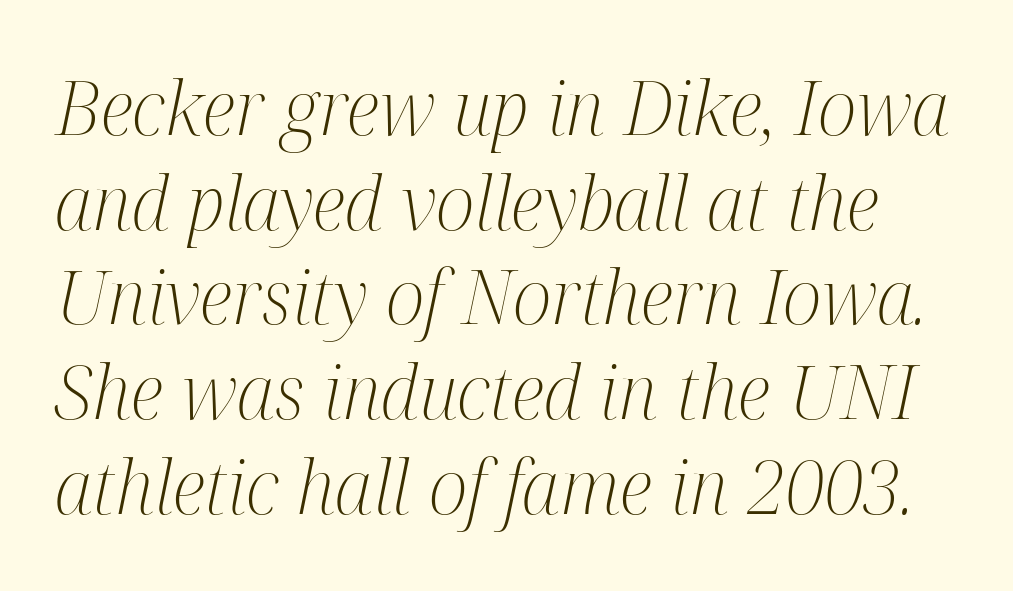
The image shows 74 px light, condensed serif type, italic (leaning right); set normal line spacing (1.28x), normal letter spacing, not underlined; medium stroke contrast and a medium x-height.
